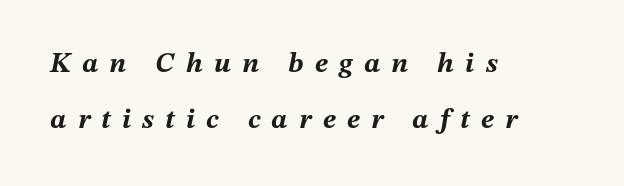
{"italic": "yes", "lean": "right", "slant_degrees": 12, "bold": "yes", "weight": "bold", "width": "normal", "stroke_contrast": "medium", "x_height": "medium", "monospaced": "no", "underline": "no", "align": "left", "line_spacing": "loose", "line_spacing_ratio": 2.01, "letter_spacing": "wide", "letter_spacing_em": 0.4, "glyph_px": 28}
